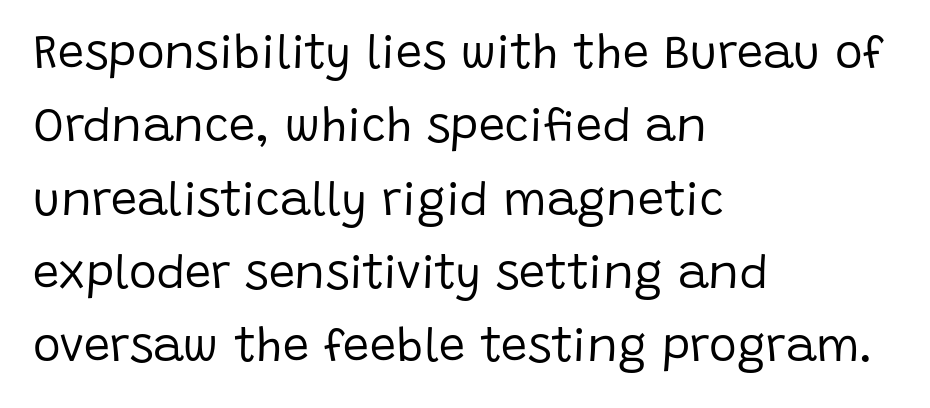
{"serif": "no", "italic": "no", "bold": "no", "weight": "regular", "width": "normal", "stroke_contrast": "low", "x_height": "large", "monospaced": "no", "underline": "no", "align": "left", "line_spacing": "normal", "line_spacing_ratio": 1.56, "letter_spacing": "normal", "letter_spacing_em": 0.0, "glyph_px": 47}
